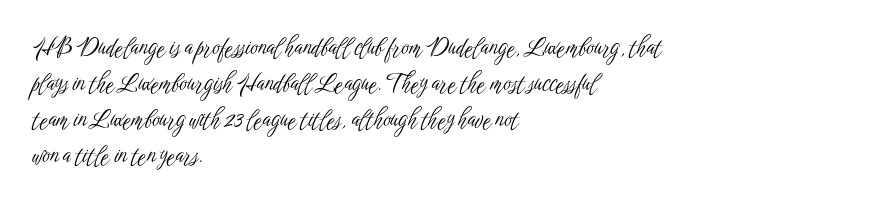
{"bold": "no", "underline": "no", "align": "left", "line_spacing": "normal", "line_spacing_ratio": 1.57, "letter_spacing": "normal", "letter_spacing_em": 0.0, "glyph_px": 23}
